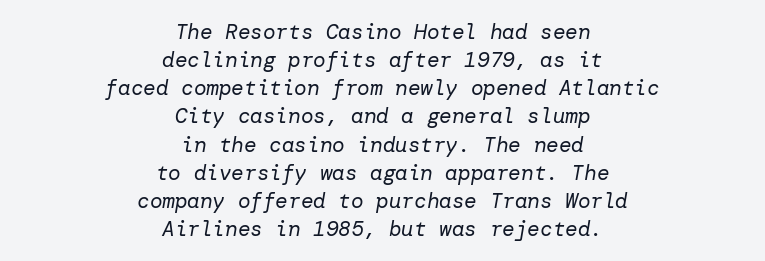
The image shows 21 px text type, italic (leaning right); set centered, normal line spacing (1.34x), normal letter spacing, not underlined.
